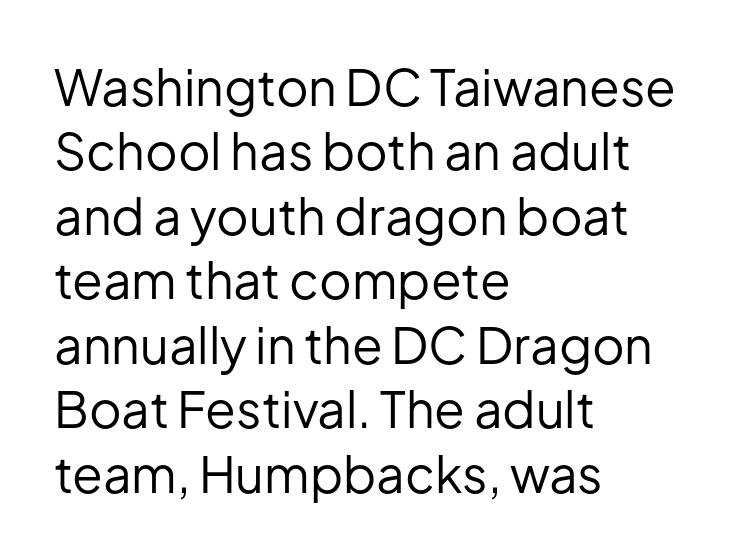
The characters are drawn with everyday or finer stroke widths. Nothing unusual about the tracking: characters are spaced as the font intends. Is there any slant? The stems are plumb. Notice how descenders clear the ascenders below comfortably — that's standard leading. This rendering employs a face without finishing strokes, i.e., a sans-serif. Note the varied advance widths — an 'i' is clearly narrower than an 'm'.
